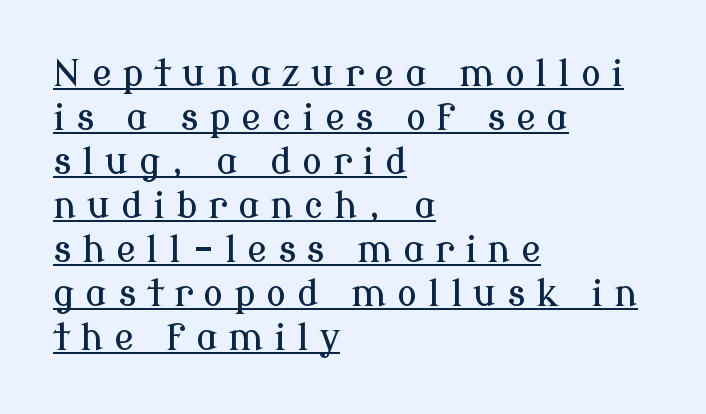
The image shows 37 px serif type, upright; set left-aligned, line spacing 1.19x, unusually wide letter spacing (+0.29 em), underlined; low stroke contrast and a medium x-height.
